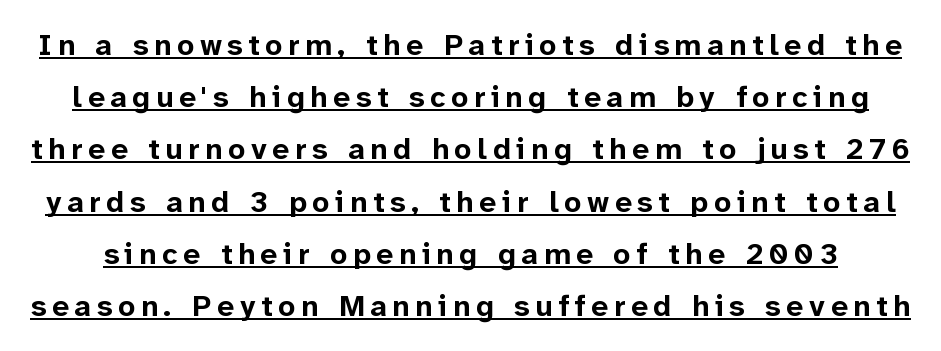
Q: Is the text bold? A: Yes.
Q: Is the text italic (slanted)? A: No, it is upright.
Q: Is the typeface a serif or a sans-serif typeface? A: Sans-serif.
Q: Is the text underlined? A: Yes.
Q: Width (condensed, normal, or wide)? A: Normal.
Q: Stroke contrast? A: Low.
Q: x-height? A: Medium.
Q: Monospaced? A: No.
